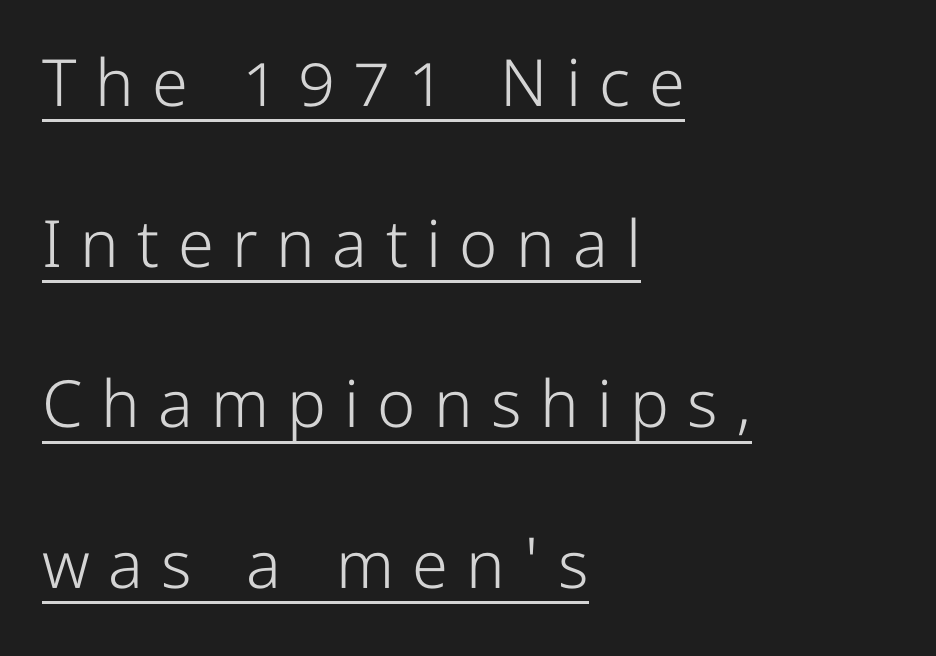
Q: Is the text bold? A: No.
Q: Is the text italic (slanted)? A: No, it is upright.
Q: Is the typeface a serif or a sans-serif typeface? A: Sans-serif.
Q: Is the text underlined? A: Yes.
Q: How is the paragraph aligned? A: Left-aligned.
Q: Is the spacing between letters normal or unusually wide? A: Unusually wide.
Q: Is the spacing between lines tight, normal or loose? A: Loose.
Q: Width (condensed, normal, or wide)? A: Condensed.
Q: Stroke contrast? A: Low.
Q: x-height? A: Medium.
Q: Monospaced? A: No.
